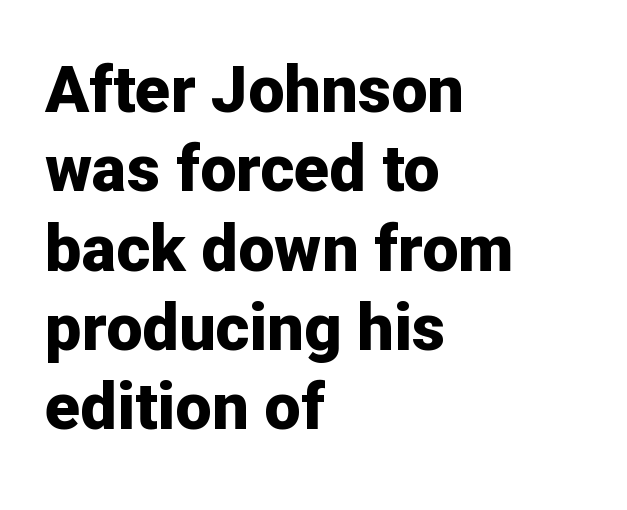
Spacing verdict: proportional, widths tailored to each character. This sample uses plain, unmodified letter spacing. Thick stems and heavy bowls — unmistakably bold. This sample is left-justified, so line endings fall wherever the words run out. Italic? Not at all — the glyphs are vertical. Check where the strokes stop: nothing finishes them off — pure sans.
